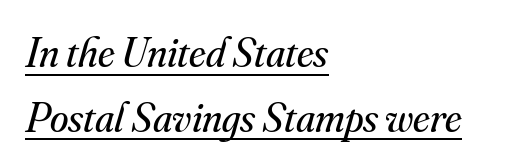
The image shows 42 px regular-weight serif type, italic (leaning right); set left-aligned, normal line spacing (1.54x), normal letter spacing, underlined; medium stroke contrast and a small x-height.
